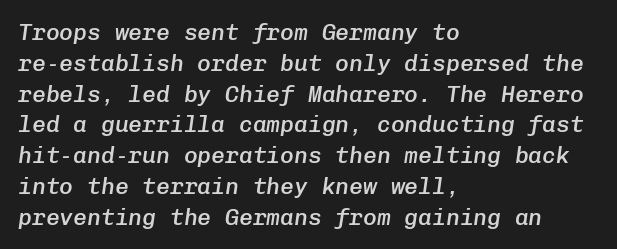
{"italic": "yes", "lean": "right", "slant_degrees": 8, "bold": "semi", "underline": "no", "align": "left", "line_spacing": "normal", "line_spacing_ratio": 1.34, "letter_spacing": "normal", "letter_spacing_em": 0.0, "glyph_px": 23}
